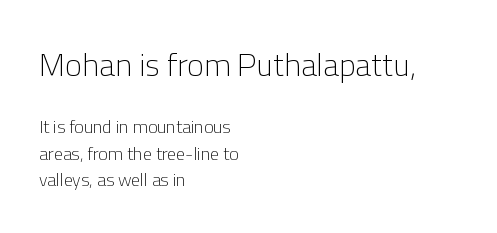
Q: Is the text bold? A: No.
Q: Is the text italic (slanted)? A: No, it is upright.
Q: Is the typeface a serif or a sans-serif typeface? A: Sans-serif.
Q: Is the text underlined? A: No.
Q: How is the paragraph aligned? A: Left-aligned.
Q: Is the spacing between letters normal or unusually wide? A: Normal.
Q: Is the spacing between lines tight, normal or loose? A: Normal.
Q: Which block of text is set in a larger size, the first (top) or the second (bottom)? A: The first (top) one.
Q: Width (condensed, normal, or wide)? A: Normal.
Q: Stroke contrast? A: Low.
Q: x-height? A: Medium.
Q: Monospaced? A: No.
